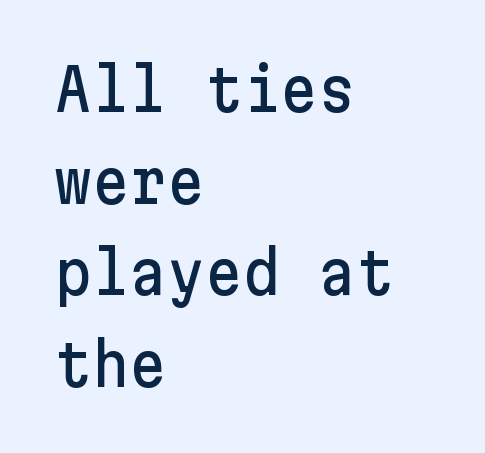
The image shows 58 px sans-serif type, upright; set left-aligned, normal line spacing (1.58x), normal letter spacing, not underlined; low stroke contrast and a medium x-height.
